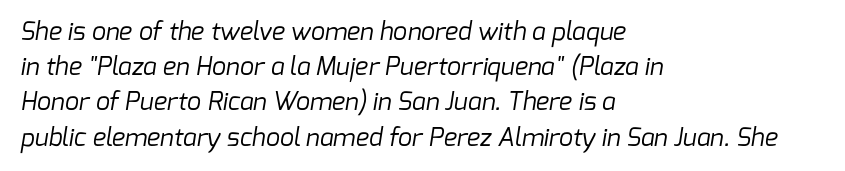
Q: Is the text bold? A: No.
Q: Is the text underlined? A: No.
Q: How is the paragraph aligned? A: Left-aligned.
Q: Is the spacing between letters normal or unusually wide? A: Normal.
Q: Is the spacing between lines tight, normal or loose? A: Normal.
